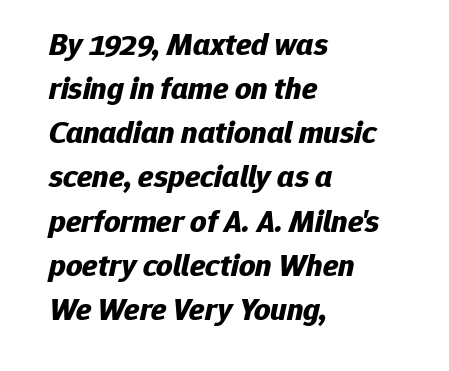
The image shows 32 px bold type, italic (leaning right); set left-aligned, normal line spacing (1.38x), normal letter spacing, not underlined; low stroke contrast and a medium x-height.
